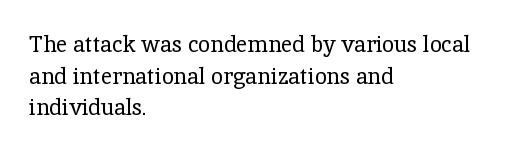
Q: Is the text bold? A: No.
Q: Is the text italic (slanted)? A: No, it is upright.
Q: Is the text underlined? A: No.
Q: How is the paragraph aligned? A: Left-aligned.
Q: Is the spacing between letters normal or unusually wide? A: Normal.
Q: Is the spacing between lines tight, normal or loose? A: Normal.
